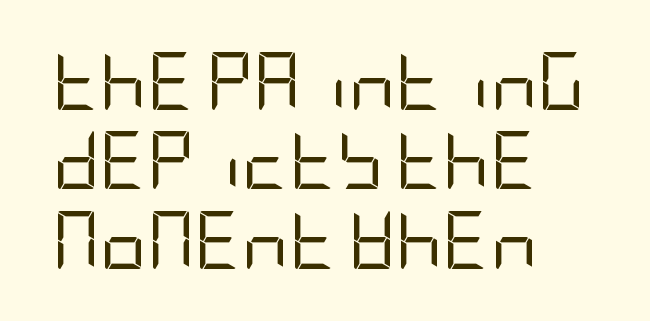
The image shows 58 px regular-weight, condensed sans-serif type, upright; set left-aligned, normal line spacing (1.37x), normal letter spacing, not underlined; low stroke contrast and a large x-height.
